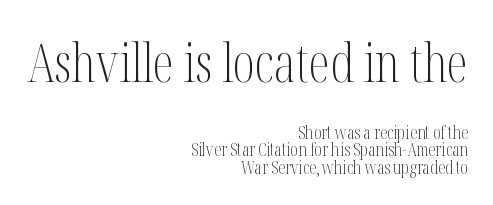
{"serif": "yes", "italic": "no", "bold": "no", "weight": "light", "width": "condensed", "stroke_contrast": "medium", "x_height": "medium", "monospaced": "no", "underline": "no", "align": "right", "line_spacing": "tight", "line_spacing_ratio": 0.97, "letter_spacing": "normal", "letter_spacing_em": 0.0, "larger_block": "first", "size_ratio": 2.94, "glyph_px": 53}
